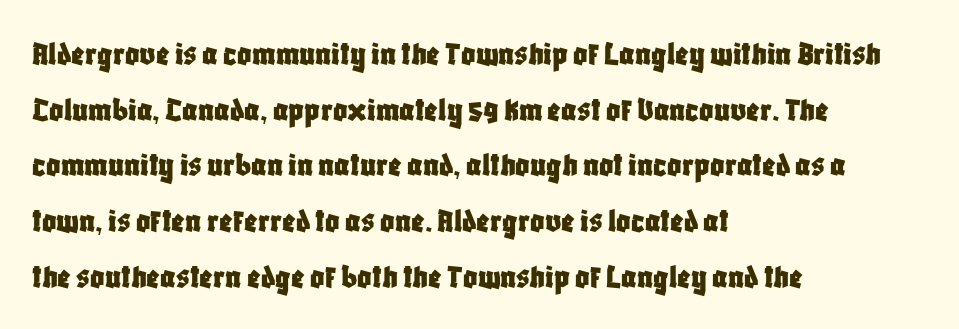
Q: Is the text italic (slanted)? A: No, it is upright.
Q: Is the typeface a serif or a sans-serif typeface? A: Sans-serif.
Q: Is the text underlined? A: No.
Q: How is the paragraph aligned? A: Left-aligned.
Q: Is the spacing between letters normal or unusually wide? A: Normal.
Q: Is the spacing between lines tight, normal or loose? A: Normal.
Q: Width (condensed, normal, or wide)? A: Condensed.
Q: Stroke contrast? A: Low.
Q: x-height? A: Large.
Q: Monospaced? A: No.
